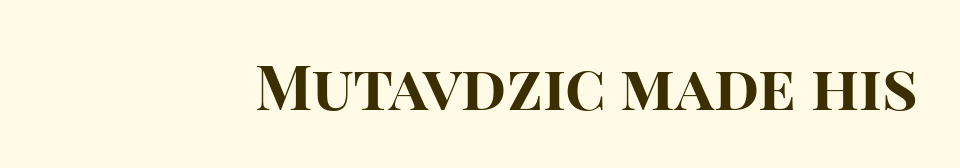
Q: Is the text bold? A: Yes.
Q: Is the text italic (slanted)? A: No, it is upright.
Q: Is the typeface a serif or a sans-serif typeface? A: Sans-serif.
Q: Is the text underlined? A: No.
Q: Is the spacing between letters normal or unusually wide? A: Normal.
Q: Width (condensed, normal, or wide)? A: Normal.
Q: Stroke contrast? A: High.
Q: x-height? A: Large.
Q: Monospaced? A: No.
